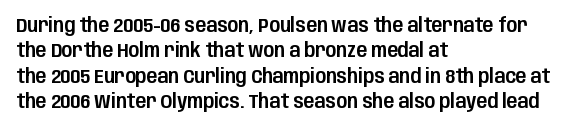
Layout note: lines flush left. The zone under the glyphs is completely vacant. The gaps between neighbouring characters are ordinary and unremarkable. Ascenders rise straight up at ninety degrees. Leading matches the norm, producing a regular column.
